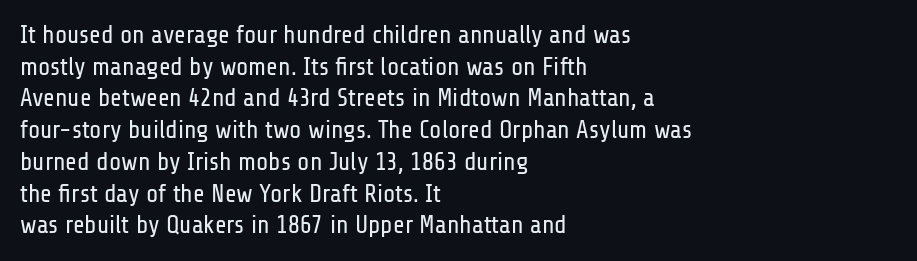
Q: Is the text bold? A: No.
Q: Is the text italic (slanted)? A: No, it is upright.
Q: Is the text underlined? A: No.
Q: How is the paragraph aligned? A: Left-aligned.
Q: Is the spacing between letters normal or unusually wide? A: Normal.
Q: Is the spacing between lines tight, normal or loose? A: Normal.
